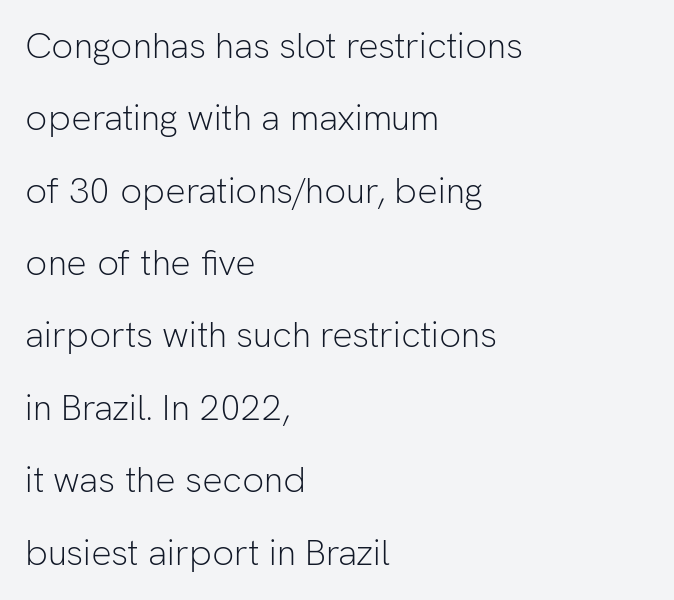
How would I describe the line gaps? Wide and relaxed. Casual observation: everything's shoved over to the left. This sample uses a sans-serif face. Nope, not italic — everything's standing straight. The glyphs are unaccompanied by any horizontal stroke below them. Each word holds together tightly as a unit, with standard inter-letter gaps.
